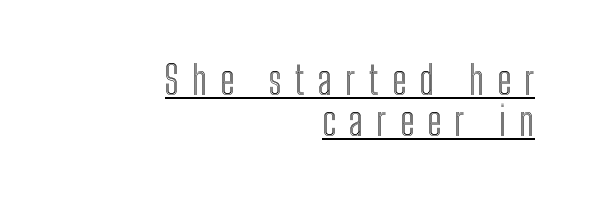
Q: Is the text italic (slanted)? A: No, it is upright.
Q: Is the text underlined? A: Yes.
Q: How is the paragraph aligned? A: Right-aligned.
Q: Is the spacing between letters normal or unusually wide? A: Unusually wide.
Q: Is the spacing between lines tight, normal or loose? A: Tight.
Q: Width (condensed, normal, or wide)? A: Condensed.
Q: x-height? A: Medium.
Q: Monospaced? A: No.
